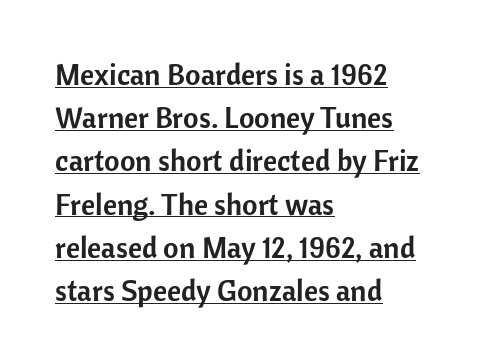
Casual observation: everything's shoved over to the left. This block has exactly the height ordinary leading produces. In designer terms, the underline attribute is active on this setting. The text was rendered using a sans face with plain stroke endings.
